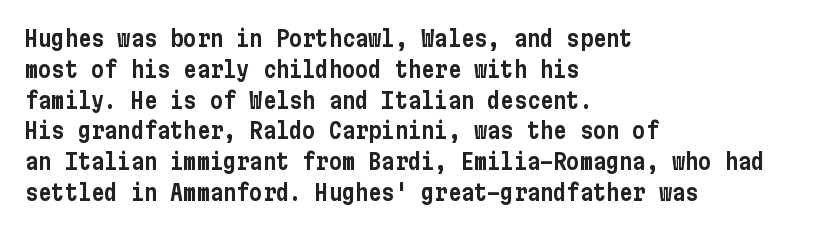
The image shows 22 px text type, upright; set left-aligned, normal line spacing (1.4x), normal letter spacing, not underlined.
